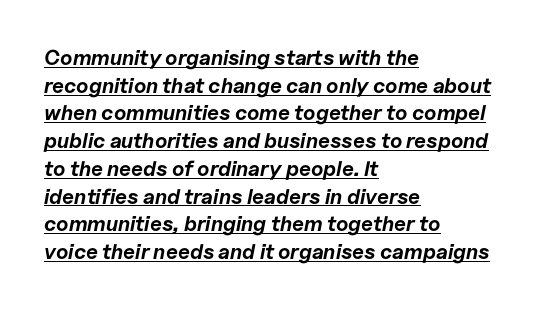
{"italic": "yes", "lean": "right", "slant_degrees": 11, "bold": "yes", "underline": "yes", "align": "left", "line_spacing": "normal", "line_spacing_ratio": 1.32, "letter_spacing": "normal", "letter_spacing_em": 0.0, "glyph_px": 21}
